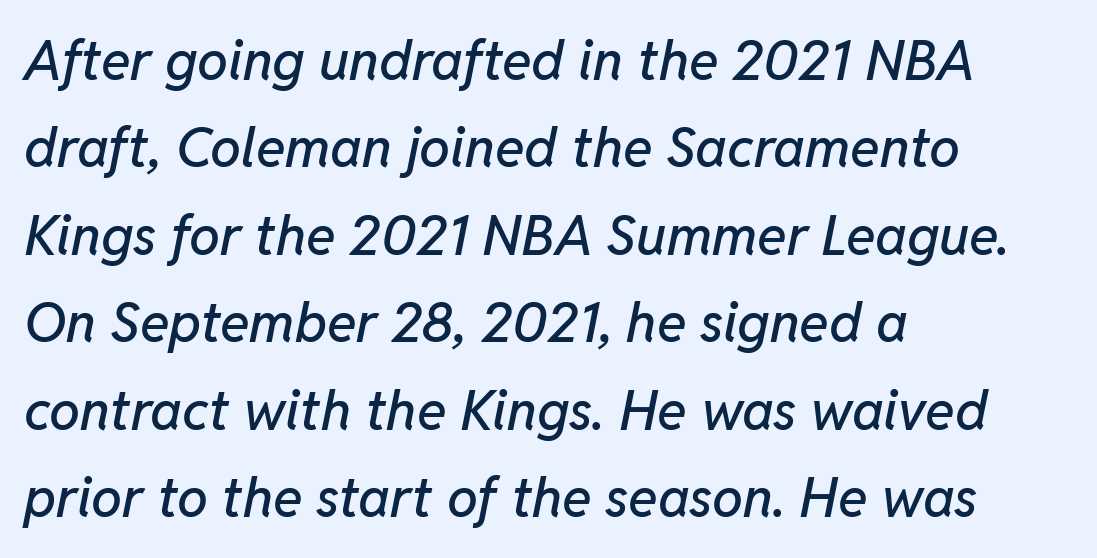
{"italic": "yes", "lean": "right", "slant_degrees": 11, "width": "normal", "stroke_contrast": "low", "x_height": "medium", "monospaced": "no", "underline": "no", "align": "left", "line_spacing": "normal", "line_spacing_ratio": 1.59, "letter_spacing": "normal", "letter_spacing_em": 0.0, "glyph_px": 55}
